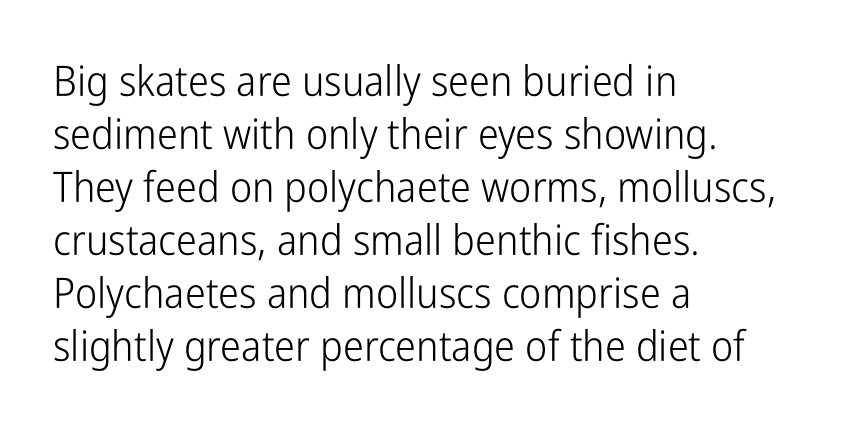
The image shows 42 px light, condensed sans-serif type, upright; set left-aligned, normal line spacing (1.26x), normal letter spacing, not underlined; low stroke contrast and a medium x-height.
